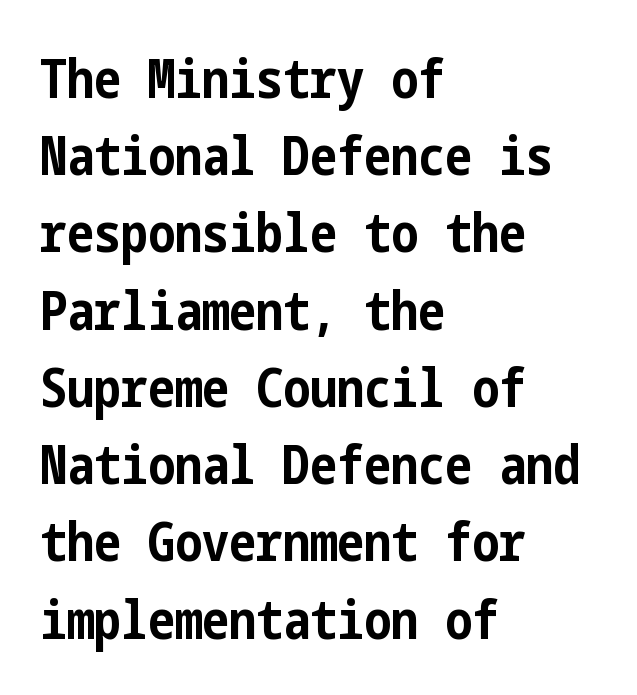
The image shows 54 px bold, condensed sans-serif type, upright; set left-aligned, normal line spacing (1.43x), normal letter spacing, not underlined; low stroke contrast and a medium x-height.
